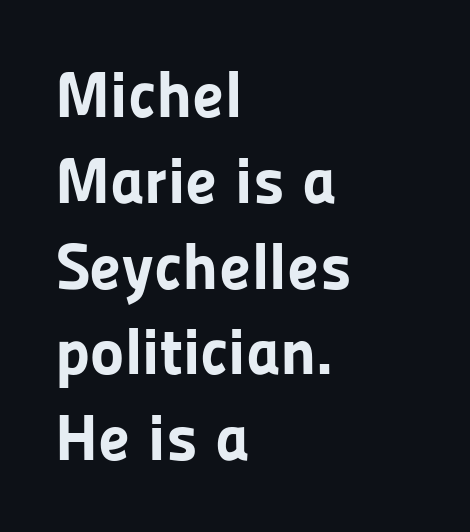
Nobody drew a line under any word here. Words appear dense and cohesive because spacing is normal. Regarding leading, the lines here are spaced in the standard way. The rag falls on the right side of this text block.
